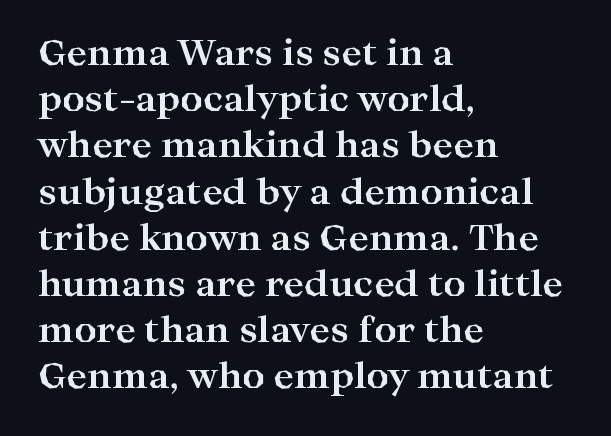
Q: Is the text bold? A: Yes.
Q: Is the text italic (slanted)? A: No, it is upright.
Q: Is the typeface a serif or a sans-serif typeface? A: Serif.
Q: Is the text underlined? A: No.
Q: How is the paragraph aligned? A: Left-aligned.
Q: Is the spacing between letters normal or unusually wide? A: Normal.
Q: Is the spacing between lines tight, normal or loose? A: Normal.
Q: Width (condensed, normal, or wide)? A: Wide.
Q: Stroke contrast? A: High.
Q: x-height? A: Medium.
Q: Monospaced? A: No.
